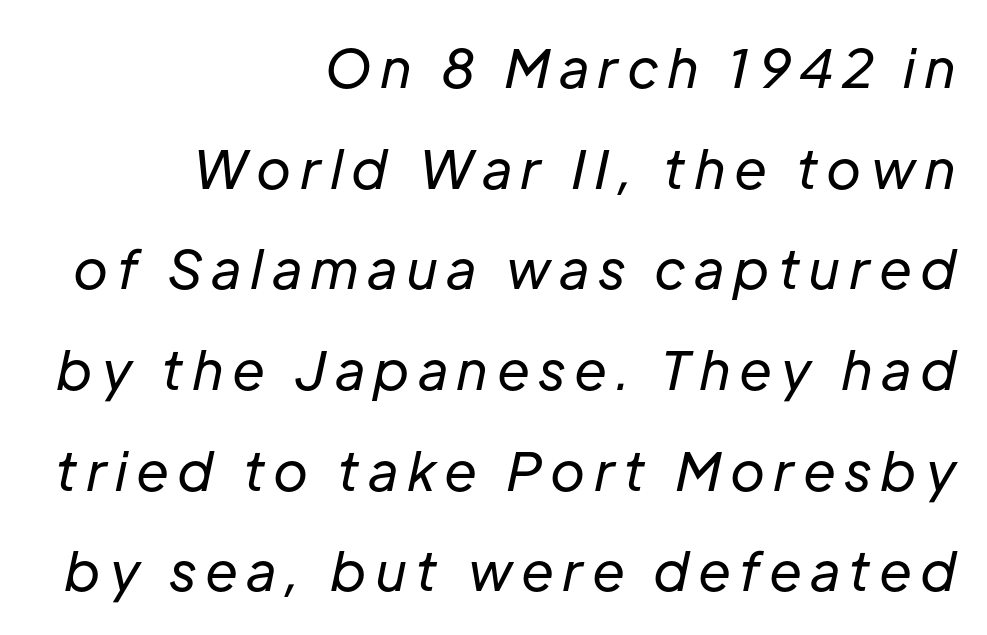
The image shows 53 px regular-weight type, italic (leaning right); set right-aligned, loose line spacing (1.9x), not underlined; low stroke contrast and a medium x-height.
